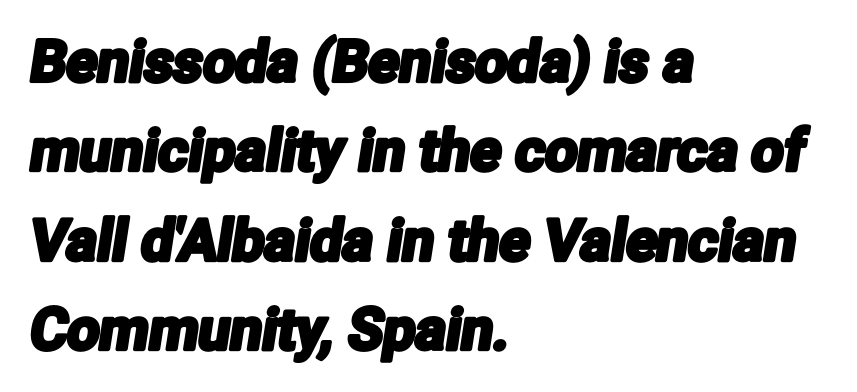
The image shows 57 px condensed sans-serif type; set left-aligned, normal line spacing (1.57x), normal letter spacing, not underlined; low stroke contrast and a medium x-height.
